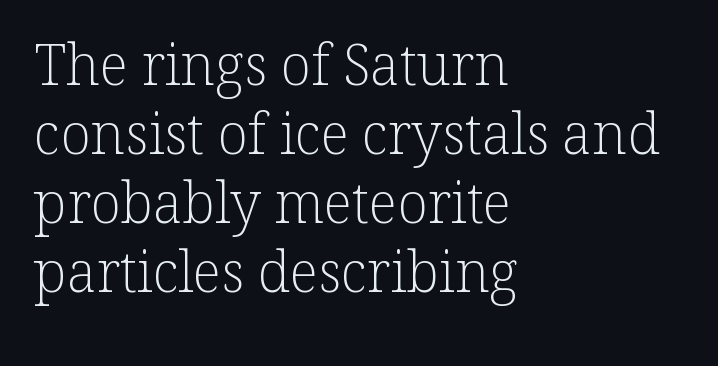
The image shows 56 px light serif type, upright; set left-aligned, line spacing 1.23x, normal letter spacing, not underlined; low stroke contrast and a medium x-height.
